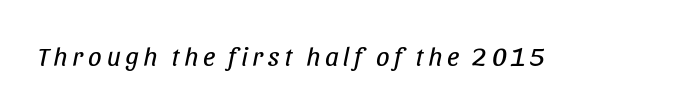
Q: Is the text bold? A: No.
Q: Is the text italic (slanted)? A: Yes, it leans right by about 11 degrees.
Q: Is the text underlined? A: No.
